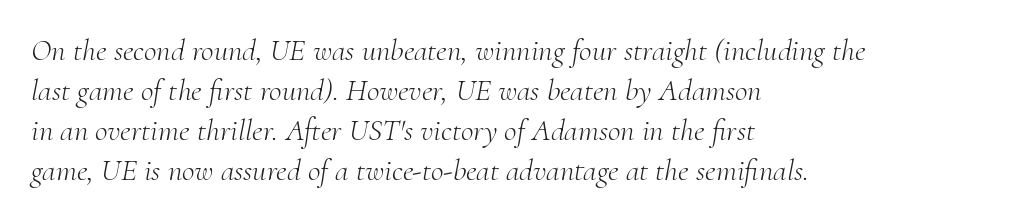
Varying glyph widths throughout — classic text-font behaviour. The cut favours lightness, reaching ordinary text weight at its darkest. The letters sit at their default tracking, neither squeezed nor spread. Letters rest on an invisible, unmarked baseline. Compared with typical paragraphs, the rows here are spaced about the same.
